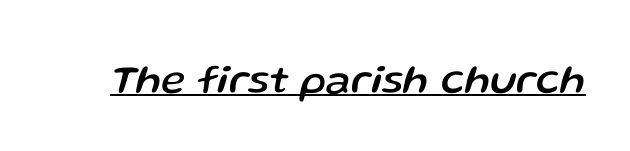
The image shows 41 px text type, italic (leaning right); set normal letter spacing, underlined; low stroke contrast and a medium x-height.
